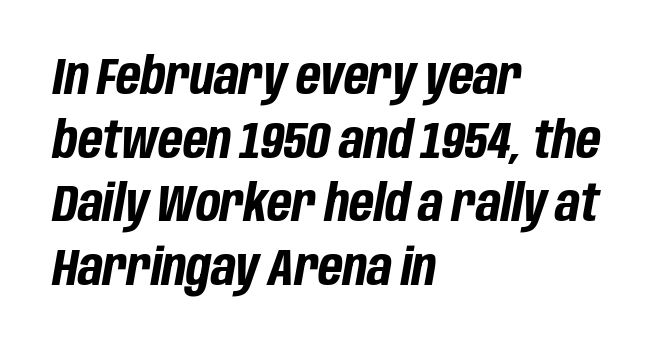
Q: Is the text bold? A: Yes.
Q: Is the text italic (slanted)? A: Yes, it leans right by about 10 degrees.
Q: Is the text underlined? A: No.
Q: How is the paragraph aligned? A: Left-aligned.
Q: Is the spacing between letters normal or unusually wide? A: Normal.
Q: Is the spacing between lines tight, normal or loose? A: Normal.
Q: Width (condensed, normal, or wide)? A: Condensed.
Q: Stroke contrast? A: Low.
Q: x-height? A: Large.
Q: Monospaced? A: No.
